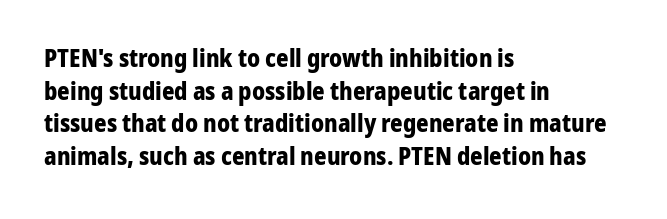
The rendering uses a moderate line-height, typical for paragraphs. The typography opts for an upright posture over an oblique one. Each word holds together tightly as a unit, with standard inter-letter gaps. Left-aligned paragraph, ragged on the right. The sample has been set heavy, in full bold. The string is rendered with underlining switched off.
